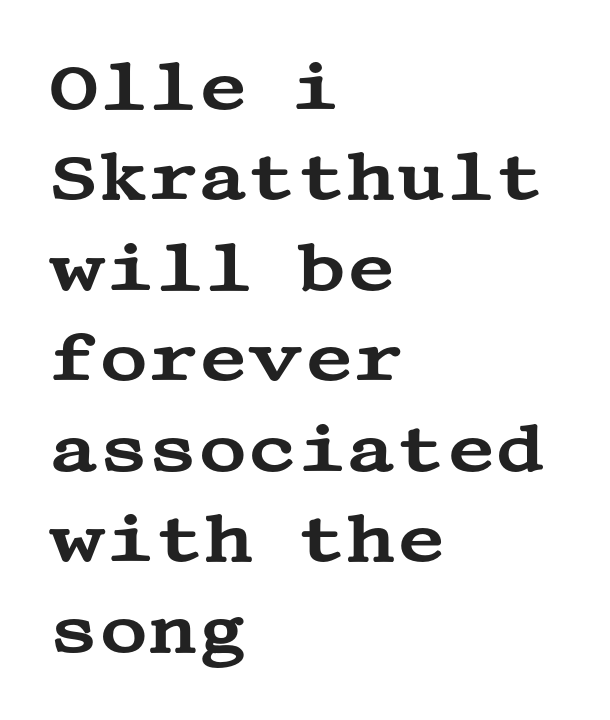
The image shows 67 px wide serif type, upright; set left-aligned, normal line spacing (1.35x), normal letter spacing, not underlined; medium stroke contrast and a large x-height.
